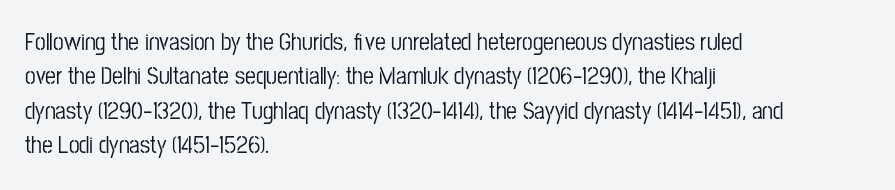
{"italic": "no", "underline": "no", "align": "left", "line_spacing": "normal", "line_spacing_ratio": 1.43, "letter_spacing": "normal", "letter_spacing_em": 0.0, "glyph_px": 24}
